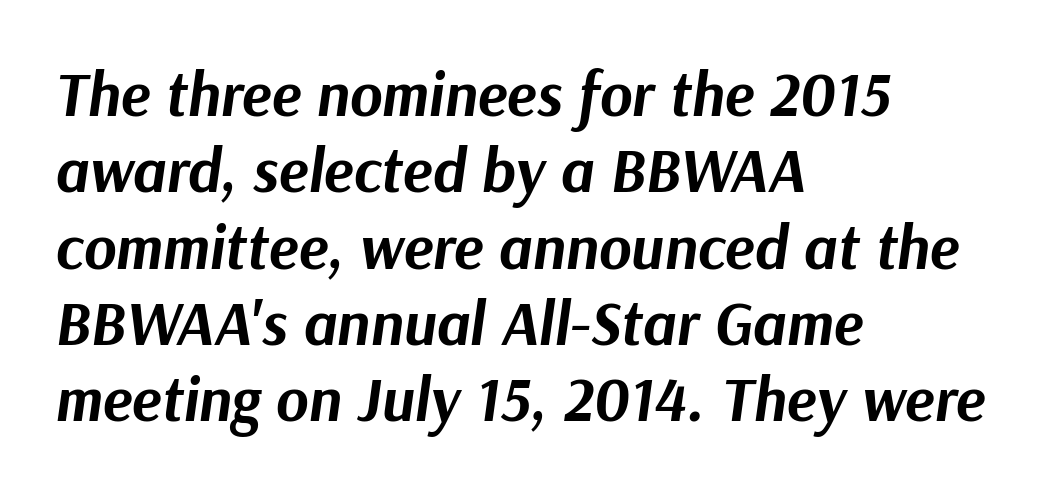
The image shows 62 px bold type, italic (leaning right); set left-aligned, line spacing 1.23x, normal letter spacing, not underlined; medium stroke contrast and a medium x-height.
